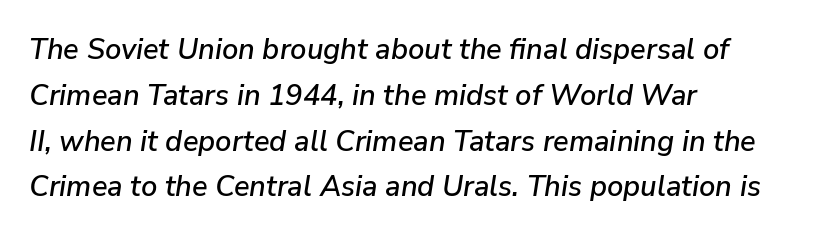
The image shows 29 px text type, italic (leaning right); set left-aligned, normal line spacing (1.58x), normal letter spacing, not underlined; low stroke contrast and a medium x-height.
